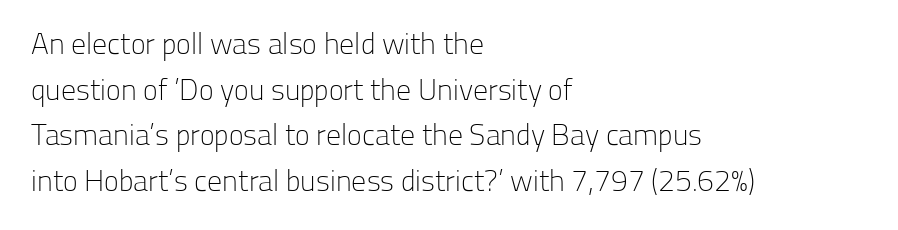
The image shows 30 px light sans-serif type, upright; set left-aligned, normal line spacing (1.52x), normal letter spacing, not underlined; low stroke contrast and a medium x-height.
